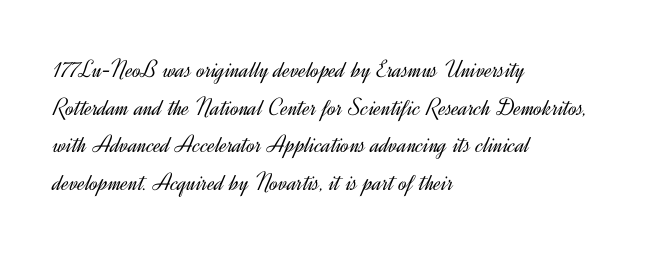
The face used here is rendered with its standard letterfit. Just letters on the line, the space beneath them empty. Caption: face not bold, strokes unweighted. Line spacing here is normal.
